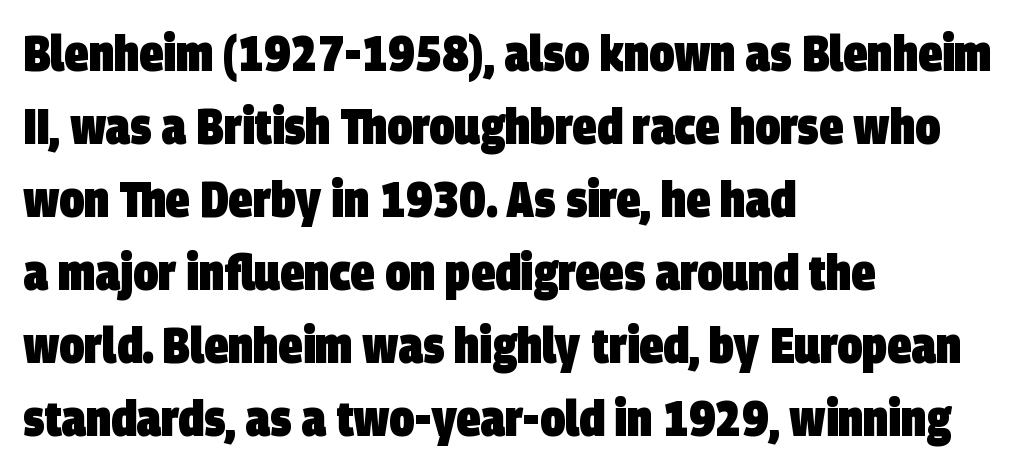
The image shows 49 px heavy, condensed sans-serif type; set left-aligned, normal line spacing (1.49x), normal letter spacing, not underlined; low stroke contrast and a large x-height.
